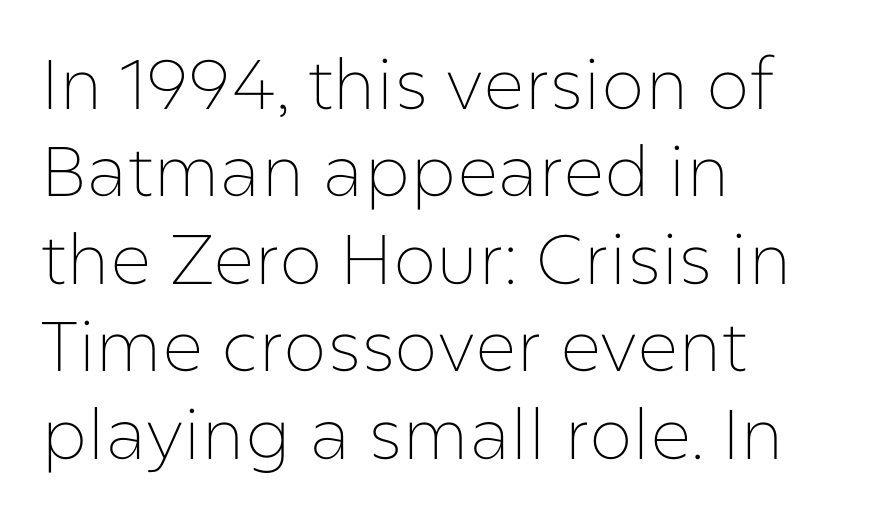
{"serif": "no", "italic": "no", "bold": "no", "weight": "thin", "width": "normal", "stroke_contrast": "low", "x_height": "medium", "monospaced": "no", "underline": "no", "align": "left", "line_spacing": "normal", "line_spacing_ratio": 1.25, "letter_spacing": "normal", "letter_spacing_em": 0.0, "glyph_px": 70}
